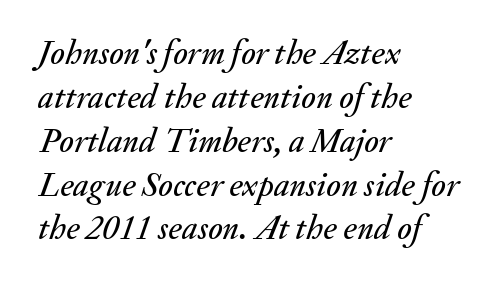
{"italic": "yes", "lean": "right", "slant_degrees": 20, "width": "normal", "stroke_contrast": "medium", "x_height": "small", "monospaced": "no", "underline": "no", "align": "left", "line_spacing": "normal", "line_spacing_ratio": 1.29, "letter_spacing": "normal", "letter_spacing_em": 0.0, "glyph_px": 34}
